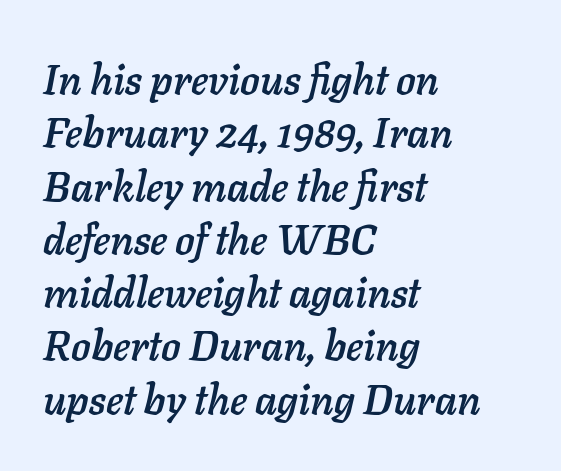
Q: Is the text italic (slanted)? A: Yes, it leans right by about 11 degrees.
Q: Is the text underlined? A: No.
Q: How is the paragraph aligned? A: Left-aligned.
Q: Is the spacing between letters normal or unusually wide? A: Normal.
Q: Is the spacing between lines tight, normal or loose? A: Normal.
Q: Width (condensed, normal, or wide)? A: Normal.
Q: Stroke contrast? A: Low.
Q: x-height? A: Medium.
Q: Monospaced? A: No.
